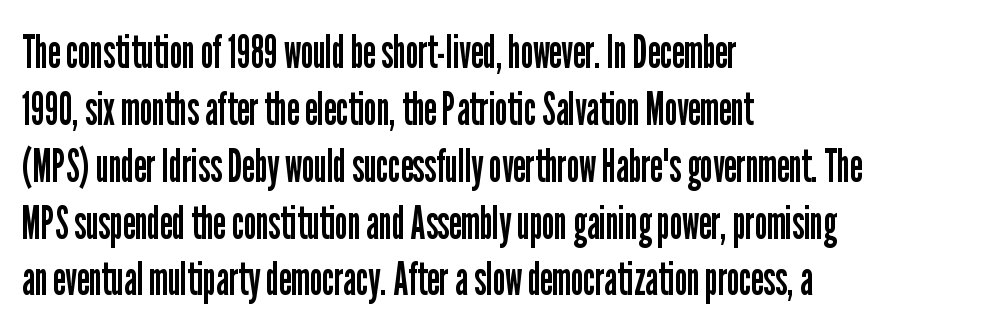
{"serif": "no", "italic": "no", "bold": "no", "weight": "regular", "width": "condensed", "stroke_contrast": "low", "x_height": "medium", "monospaced": "no", "underline": "no", "align": "left", "line_spacing_ratio": 1.21, "letter_spacing": "normal", "letter_spacing_em": 0.0, "glyph_px": 47}
